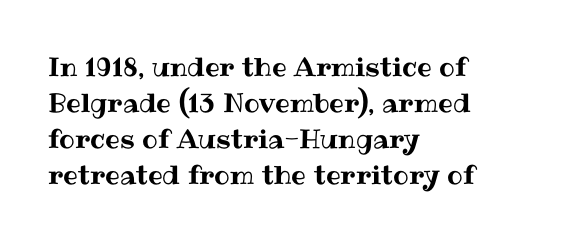
A typesetter would mark this as roman, not italic. Every row of glyphs begins at an identical x-position on the left. Descenders are the only things crossing below the line. Horizontal bands of white between lines are of average thickness.
